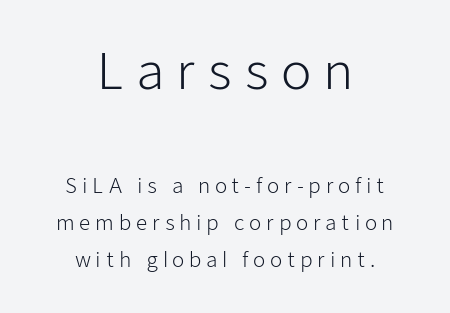
{"serif": "no", "italic": "no", "bold": "no", "weight": "light", "width": "normal", "stroke_contrast": "low", "x_height": "medium", "monospaced": "no", "underline": "no", "align": "center", "line_spacing_ratio": 1.84, "letter_spacing": "wide", "letter_spacing_em": 0.23, "larger_block": "first", "size_ratio": 2.5, "glyph_px": 50}
